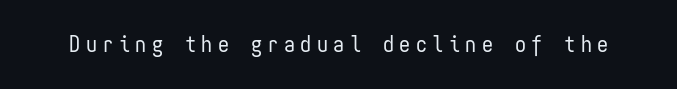
Q: Is the text bold? A: No.
Q: Is the text italic (slanted)? A: No, it is upright.
Q: Is the text underlined? A: No.
Q: Is the spacing between letters normal or unusually wide? A: Unusually wide.
